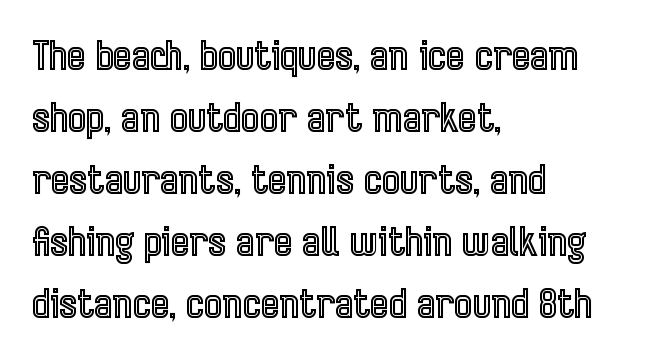
Q: Is the text italic (slanted)? A: No, it is upright.
Q: Is the text underlined? A: No.
Q: How is the paragraph aligned? A: Left-aligned.
Q: Is the spacing between letters normal or unusually wide? A: Normal.
Q: Is the spacing between lines tight, normal or loose? A: Normal.
Q: Width (condensed, normal, or wide)? A: Condensed.
Q: x-height? A: Medium.
Q: Monospaced? A: No.
